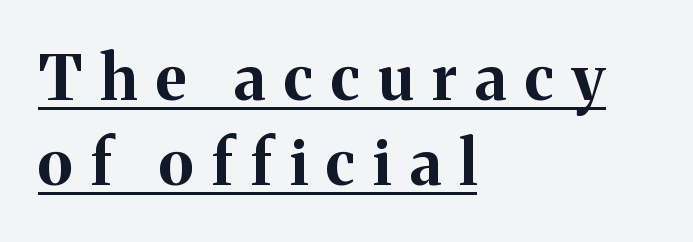
The image shows 63 px bold serif type, upright; set left-aligned, normal line spacing (1.35x), unusually wide letter spacing (+0.29 em), underlined; medium stroke contrast and a medium x-height.
